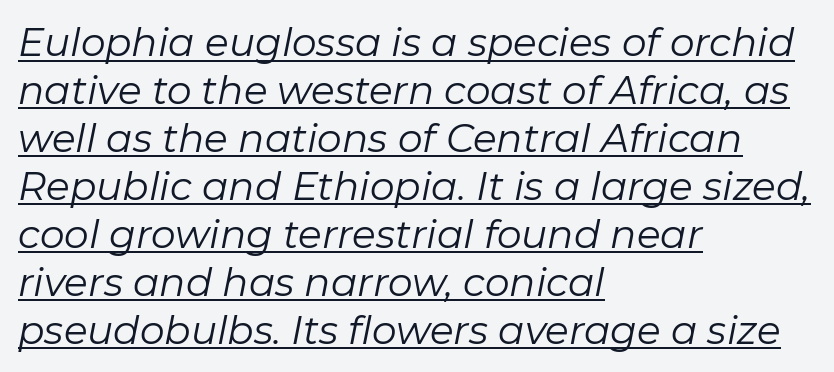
Tracking value appears to be zero — textbook default spacing. No chunkiness to these letters — they're not bold. Posture: slanted. Does the copy run flush right? No — it runs flush left. The passage shown is typed in a proportional face where columns would drift.
